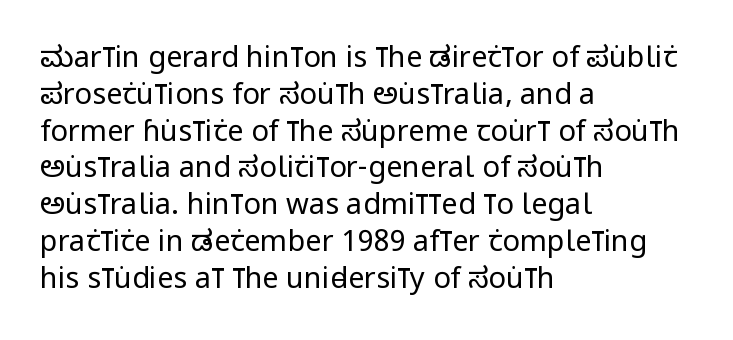
{"serif": "no", "italic": "no", "bold": "no", "weight": "regular", "width": "condensed", "stroke_contrast": "low", "x_height": "large", "monospaced": "no", "underline": "no", "align": "left", "line_spacing": "normal", "line_spacing_ratio": 1.27, "letter_spacing": "normal", "letter_spacing_em": 0.0, "glyph_px": 29}
